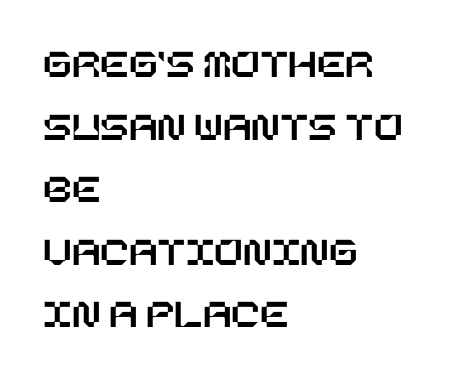
The image shows 42 px text type, upright; set left-aligned, normal line spacing (1.49x), normal letter spacing, not underlined; low stroke contrast and a large x-height.
